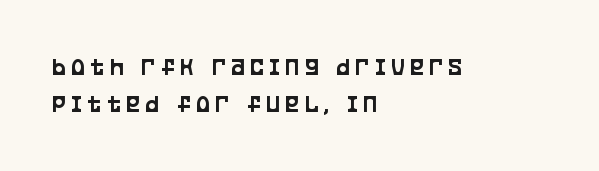
{"italic": "no", "underline": "no", "align": "left", "line_spacing": "normal", "line_spacing_ratio": 1.48, "letter_spacing": "wide", "letter_spacing_em": 0.24, "glyph_px": 25}
